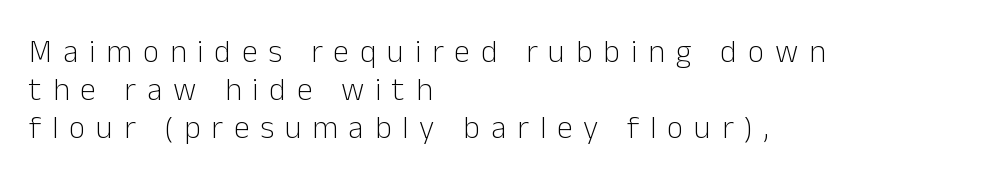
Q: Is the text bold? A: No.
Q: Is the text italic (slanted)? A: No, it is upright.
Q: Is the typeface a serif or a sans-serif typeface? A: Sans-serif.
Q: Is the text underlined? A: No.
Q: How is the paragraph aligned? A: Left-aligned.
Q: Is the spacing between letters normal or unusually wide? A: Unusually wide.
Q: Width (condensed, normal, or wide)? A: Normal.
Q: Stroke contrast? A: Low.
Q: x-height? A: Medium.
Q: Monospaced? A: No.
